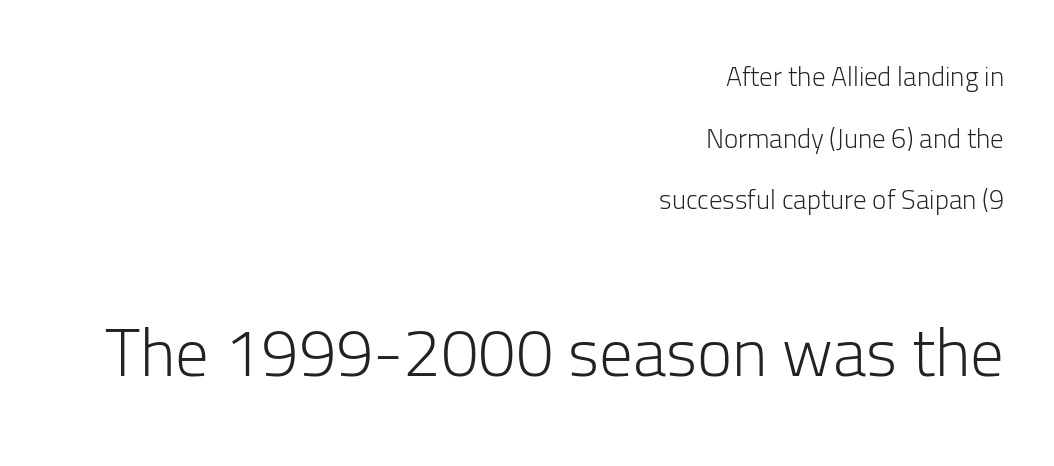
The image shows 67 px light sans-serif type, upright; set right-aligned, loose line spacing (2.28x), normal letter spacing, not underlined; the second (bottom) block is 2.48x larger; low stroke contrast and a medium x-height.
